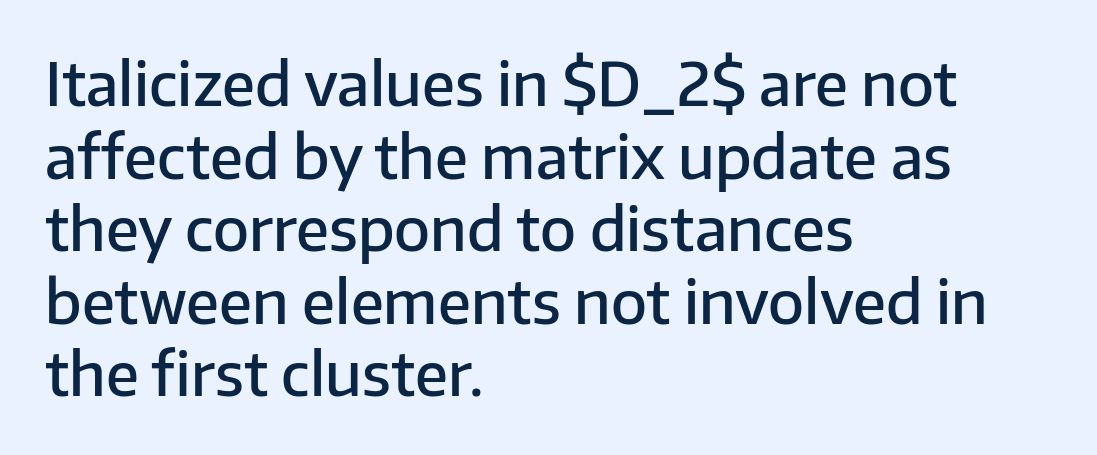
The zone under the glyphs is completely vacant. Do the letters lean? They stand straight. Think of a printed novel: that variable character pitch is what you see here. The rendering keeps characters at their native spacing. Left-aligned paragraph, ragged on the right. Each glyph is drawn with semibold strokes, heavier than normal yet not fully bold.
